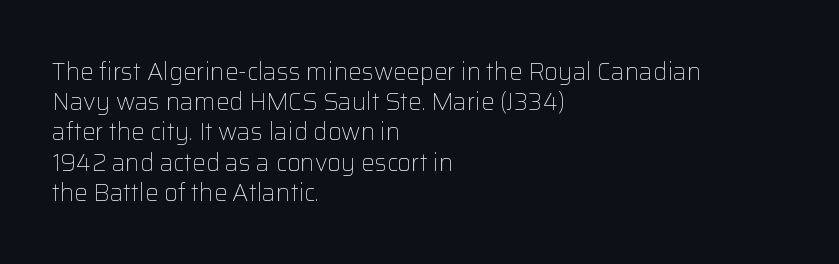
{"italic": "no", "bold": "no", "underline": "no", "align": "left", "line_spacing": "normal", "line_spacing_ratio": 1.26, "letter_spacing": "normal", "letter_spacing_em": 0.0, "glyph_px": 24}
